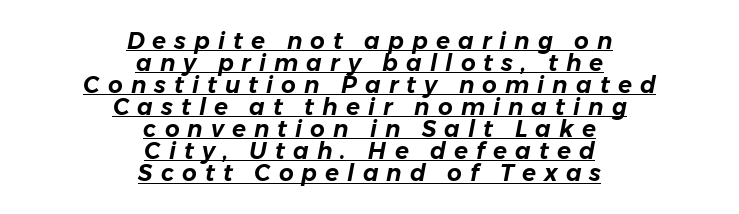
Q: Is the text italic (slanted)? A: Yes, it leans right by about 11 degrees.
Q: Is the text underlined? A: Yes.
Q: How is the paragraph aligned? A: Centered.
Q: Is the spacing between letters normal or unusually wide? A: Unusually wide.
Q: Is the spacing between lines tight, normal or loose? A: Tight.
